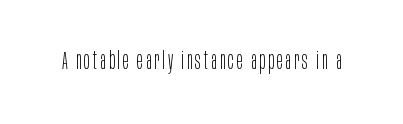
{"italic": "no", "bold": "no", "underline": "no", "glyph_px": 24}
